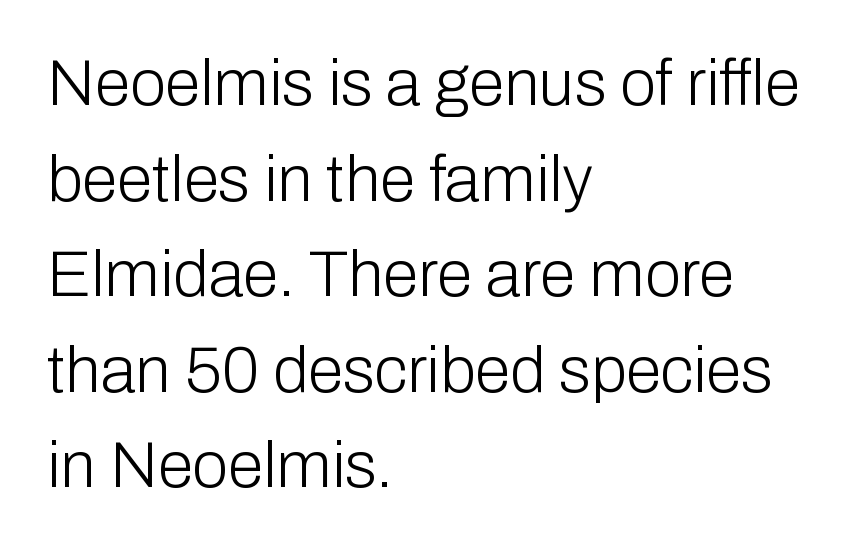
Q: Is the text bold? A: No.
Q: Is the text italic (slanted)? A: No, it is upright.
Q: Is the typeface a serif or a sans-serif typeface? A: Sans-serif.
Q: Is the text underlined? A: No.
Q: How is the paragraph aligned? A: Left-aligned.
Q: Is the spacing between letters normal or unusually wide? A: Normal.
Q: Is the spacing between lines tight, normal or loose? A: Normal.
Q: Width (condensed, normal, or wide)? A: Normal.
Q: Stroke contrast? A: Low.
Q: x-height? A: Medium.
Q: Monospaced? A: No.
